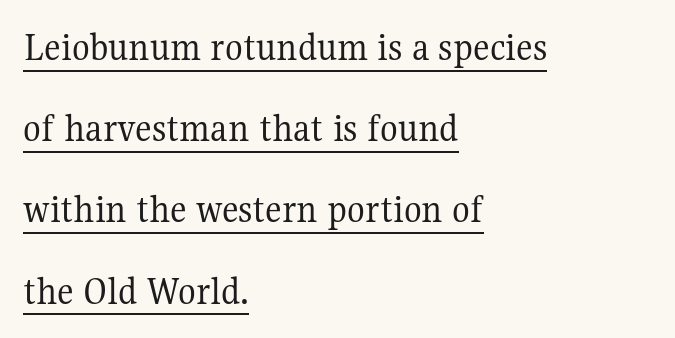
{"serif": "yes", "italic": "no", "bold": "no", "weight": "regular", "width": "normal", "stroke_contrast": "medium", "x_height": "medium", "monospaced": "no", "underline": "yes", "align": "left", "line_spacing": "loose", "line_spacing_ratio": 1.98, "letter_spacing": "normal", "letter_spacing_em": 0.0, "glyph_px": 41}
